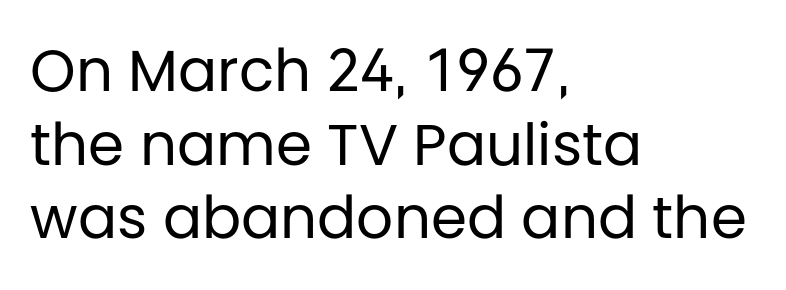
{"serif": "no", "italic": "no", "bold": "no", "weight": "regular", "width": "normal", "stroke_contrast": "low", "x_height": "large", "monospaced": "no", "underline": "no", "align": "left", "line_spacing": "normal", "line_spacing_ratio": 1.27, "letter_spacing": "normal", "letter_spacing_em": 0.0, "glyph_px": 58}
